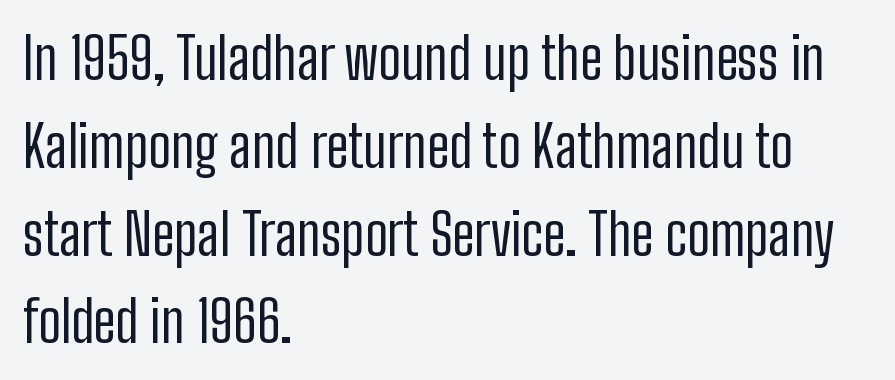
The image shows 57 px regular-weight, condensed sans-serif type, upright; set left-aligned, normal line spacing (1.54x), normal letter spacing, not underlined; low stroke contrast and a medium x-height.
